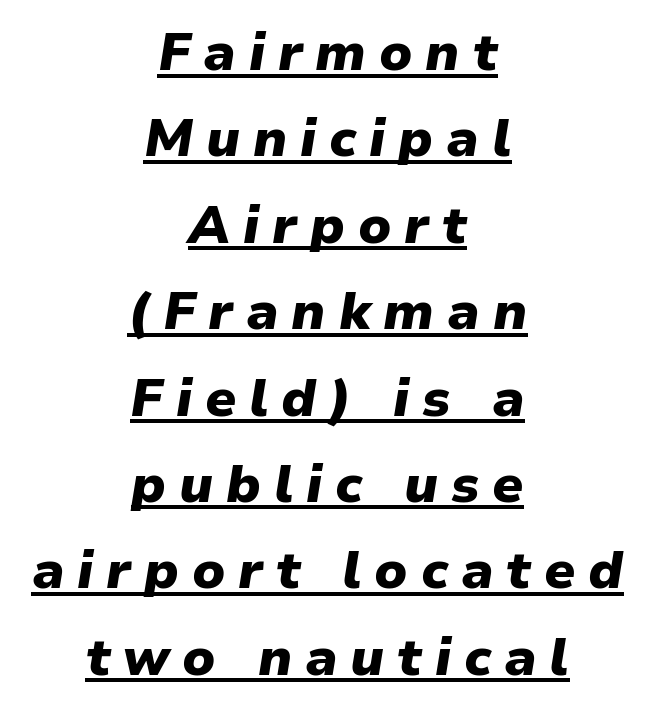
Q: Is the text bold? A: Yes.
Q: Is the text italic (slanted)? A: Yes, it leans right by about 9 degrees.
Q: Is the text underlined? A: Yes.
Q: How is the paragraph aligned? A: Centered.
Q: Is the spacing between letters normal or unusually wide? A: Unusually wide.
Q: Is the spacing between lines tight, normal or loose? A: Normal.
Q: Width (condensed, normal, or wide)? A: Normal.
Q: Stroke contrast? A: Low.
Q: x-height? A: Medium.
Q: Monospaced? A: No.
